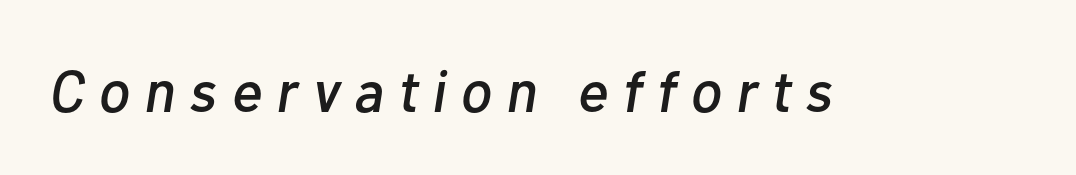
Q: Is the text italic (slanted)? A: Yes, it leans right by about 10 degrees.
Q: Is the text underlined? A: No.
Q: Is the spacing between letters normal or unusually wide? A: Unusually wide.
Q: Width (condensed, normal, or wide)? A: Normal.
Q: Stroke contrast? A: Low.
Q: x-height? A: Medium.
Q: Monospaced? A: No.
